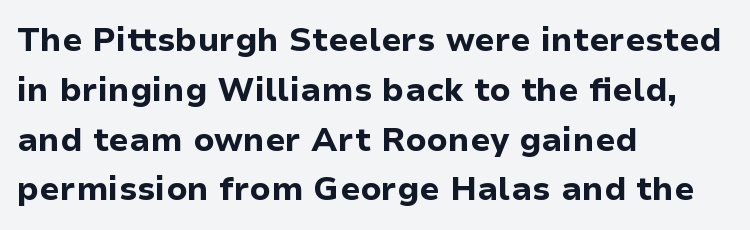
The image shows 33 px bold sans-serif type, upright; set left-aligned, normal line spacing (1.51x), normal letter spacing, not underlined; low stroke contrast and a medium x-height.
